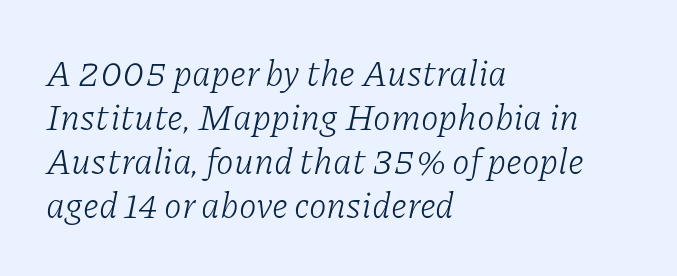
The image shows 36 px light serif type, italic (leaning right); set left-aligned, line spacing 1.22x, normal letter spacing, not underlined; low stroke contrast and a medium x-height.
